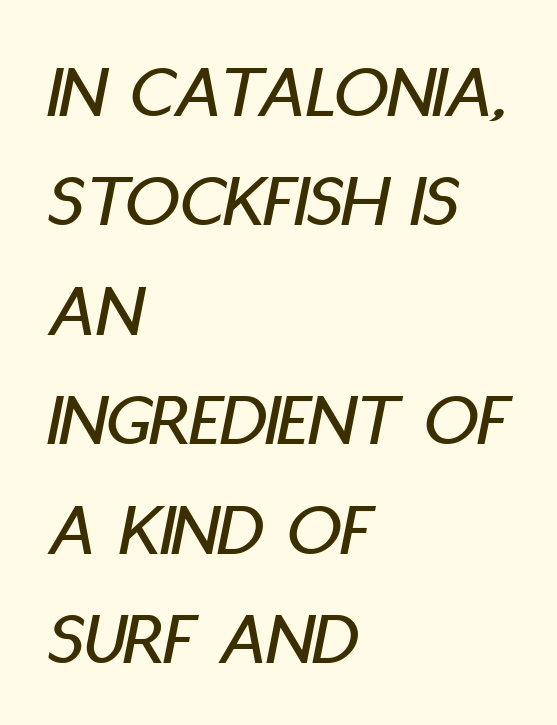
Observe the lean: these are italic letterforms. Letters rest on an invisible, unmarked baseline. Rows of type keep a routine distance in the vertical direction. This sample has the flowing, uneven cadence of proportional lettering.
